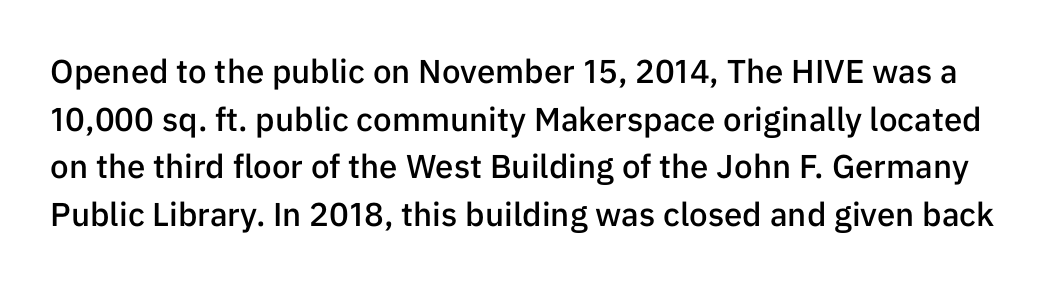
Vertical strokes here are truly vertical. Slightly chunky letters — semibold, I'd say, not full bold. Each letter keeps its own natural width here, so spacing adapts to shape. Check under the words: just untouched page.
